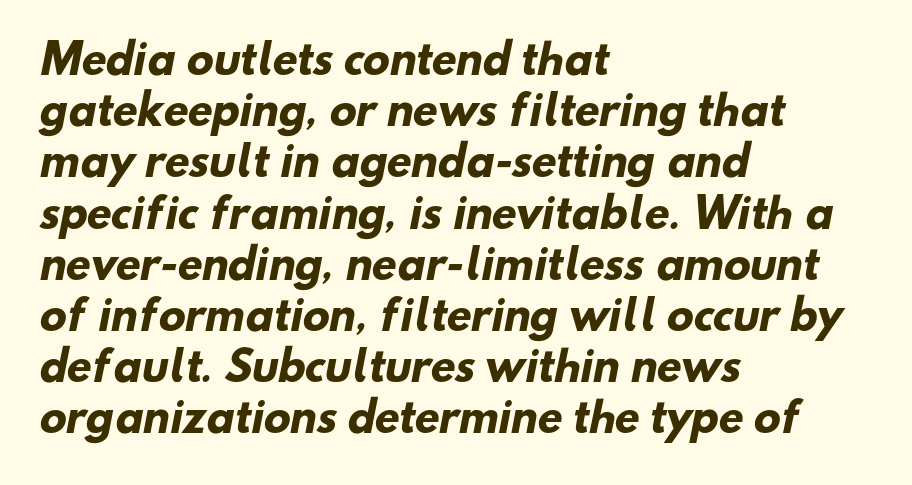
Q: Is the text bold? A: Yes.
Q: Is the typeface a serif or a sans-serif typeface? A: Sans-serif.
Q: Is the text underlined? A: No.
Q: How is the paragraph aligned? A: Left-aligned.
Q: Is the spacing between letters normal or unusually wide? A: Normal.
Q: Is the spacing between lines tight, normal or loose? A: Normal.
Q: Width (condensed, normal, or wide)? A: Normal.
Q: Stroke contrast? A: Low.
Q: x-height? A: Small.
Q: Monospaced? A: No.
